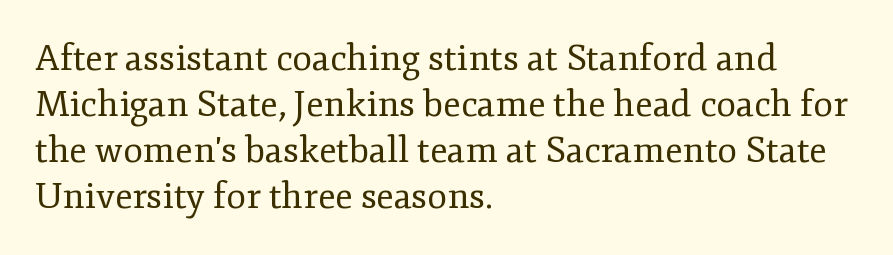
Q: Is the text bold? A: No.
Q: Is the text italic (slanted)? A: No, it is upright.
Q: Is the typeface a serif or a sans-serif typeface? A: Serif.
Q: Is the text underlined? A: No.
Q: How is the paragraph aligned? A: Left-aligned.
Q: Is the spacing between letters normal or unusually wide? A: Normal.
Q: Is the spacing between lines tight, normal or loose? A: Normal.
Q: Width (condensed, normal, or wide)? A: Normal.
Q: Stroke contrast? A: Low.
Q: x-height? A: Small.
Q: Monospaced? A: No.
